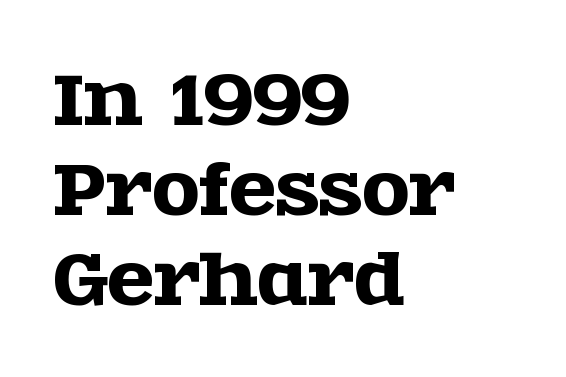
{"serif": "yes", "italic": "no", "width": "wide", "x_height": "large", "monospaced": "no", "underline": "no", "align": "left", "line_spacing": "normal", "line_spacing_ratio": 1.32, "letter_spacing": "normal", "letter_spacing_em": 0.0, "glyph_px": 68}
